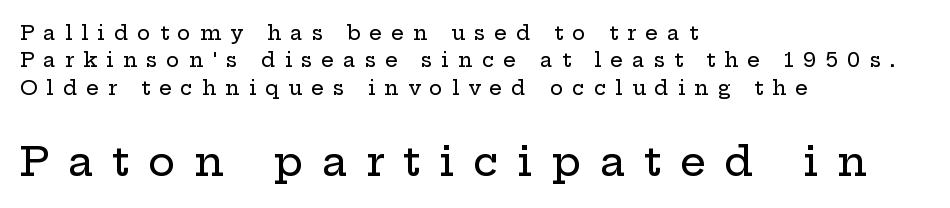
{"serif": "yes", "italic": "no", "width": "wide", "stroke_contrast": "low", "x_height": "medium", "monospaced": "no", "underline": "no", "align": "left", "line_spacing": "normal", "line_spacing_ratio": 1.37, "letter_spacing": "wide", "letter_spacing_em": 0.45, "larger_block": "second", "size_ratio": 2.05, "glyph_px": 41}
